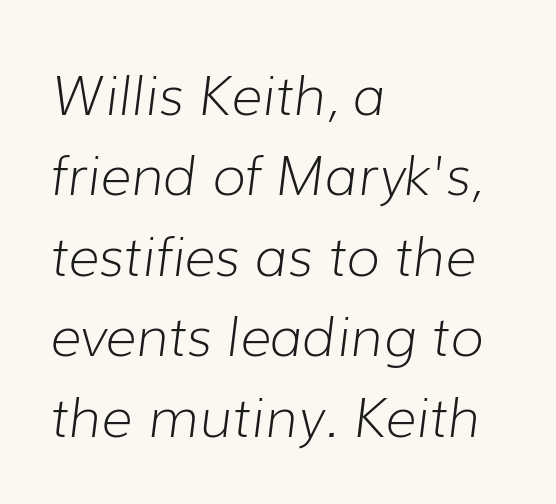
Q: Is the text bold? A: No.
Q: Is the text italic (slanted)? A: Yes, it leans right by about 7 degrees.
Q: Is the text underlined? A: No.
Q: How is the paragraph aligned? A: Left-aligned.
Q: Is the spacing between letters normal or unusually wide? A: Normal.
Q: Is the spacing between lines tight, normal or loose? A: Normal.
Q: Width (condensed, normal, or wide)? A: Normal.
Q: Stroke contrast? A: Low.
Q: x-height? A: Medium.
Q: Monospaced? A: No.
